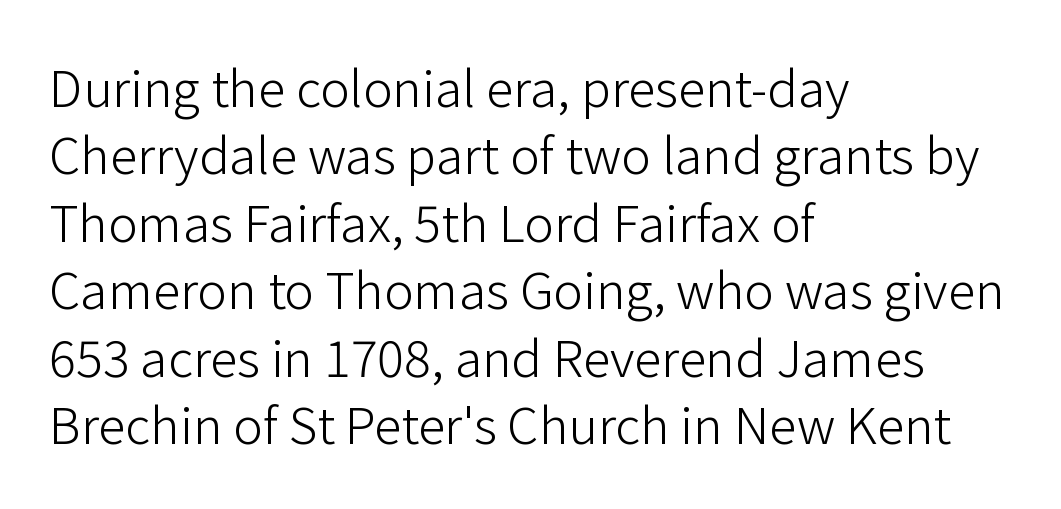
The image shows 50 px light sans-serif type, upright; set left-aligned, normal line spacing (1.35x), normal letter spacing, not underlined; low stroke contrast and a medium x-height.
